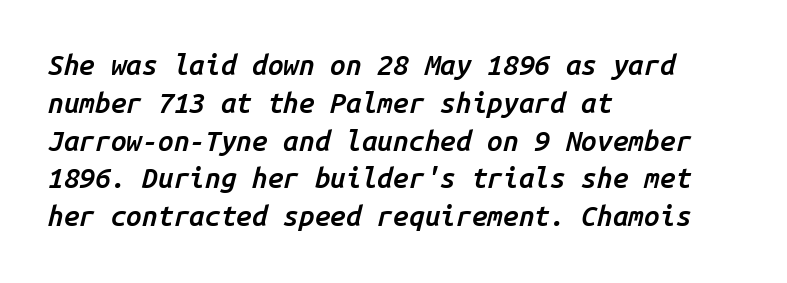
{"italic": "yes", "lean": "right", "slant_degrees": 14, "bold": "semi", "weight": "semibold", "width": "normal", "stroke_contrast": "low", "x_height": "medium", "monospaced": "yes", "underline": "no", "align": "left", "line_spacing": "normal", "line_spacing_ratio": 1.35, "letter_spacing": "normal", "letter_spacing_em": 0.0, "glyph_px": 28}
